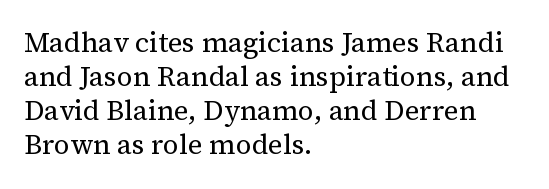
In terms of letterspacing, this is plain default setting. It's the straight-up-and-down kind of type. The passage shown is typeset with a serif family. Check under the words: just untouched page. Layout note: lines flush left. Each letter keeps its own natural width here, so spacing adapts to shape.
